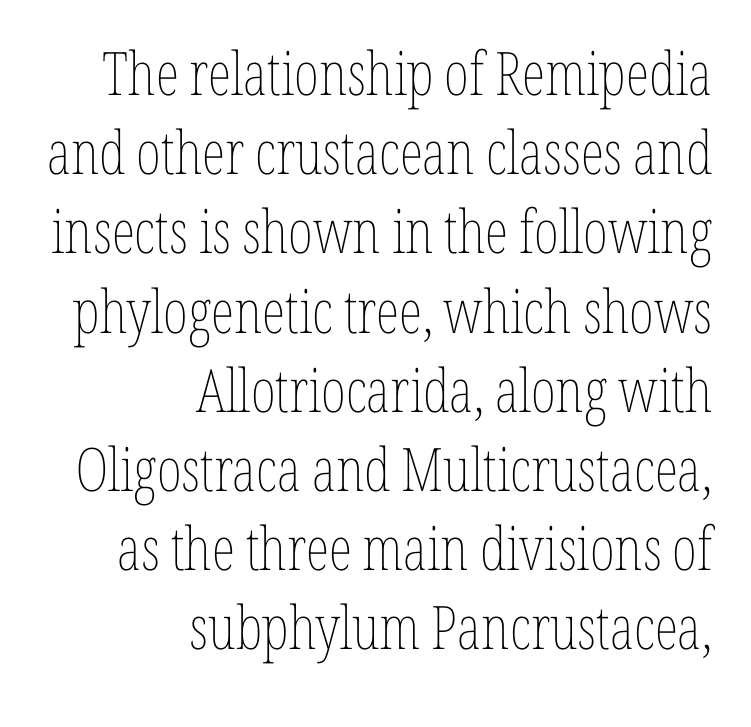
Compared with typical paragraphs, the rows here are spaced about the same. Decoration check: the copy has no underline. Posture: straight, roman, zero tilt. The typesetting does not lean heavy: it is not bold.
